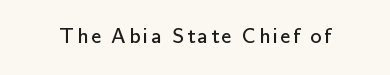
Q: Is the text bold? A: No.
Q: Is the text italic (slanted)? A: No, it is upright.
Q: Is the text underlined? A: No.
